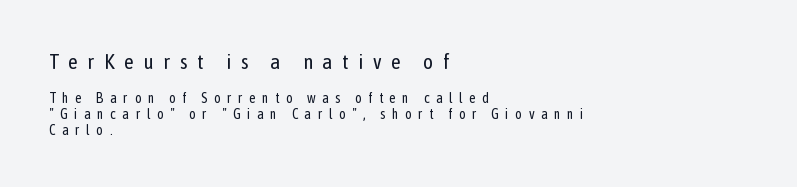
Q: Is the text bold? A: No.
Q: Is the text italic (slanted)? A: No, it is upright.
Q: Is the text underlined? A: No.
Q: How is the paragraph aligned? A: Left-aligned.
Q: Is the spacing between letters normal or unusually wide? A: Unusually wide.
Q: Is the spacing between lines tight, normal or loose? A: Tight.
Q: Which block of text is set in a larger size, the first (top) or the second (bottom)? A: The first (top) one.
